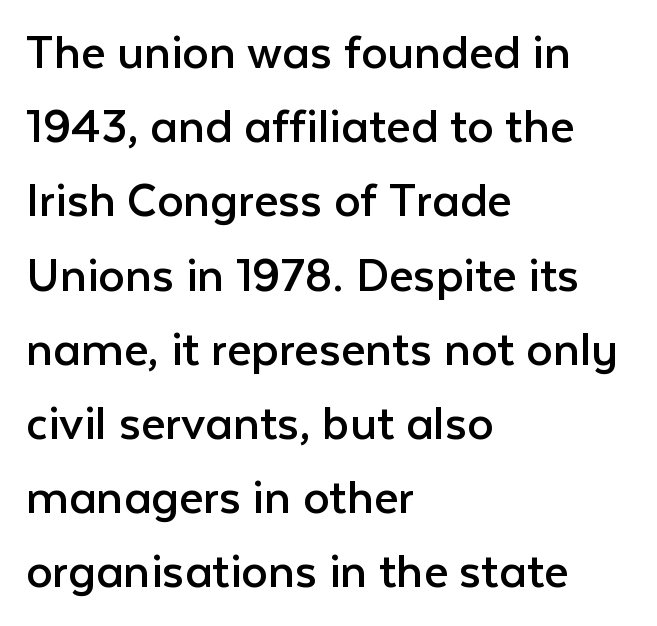
{"serif": "no", "italic": "no", "bold": "no", "weight": "regular", "width": "normal", "stroke_contrast": "low", "x_height": "medium", "monospaced": "no", "underline": "no", "align": "left", "line_spacing": "normal", "line_spacing_ratio": 1.4, "letter_spacing": "normal", "letter_spacing_em": 0.0, "glyph_px": 53}
